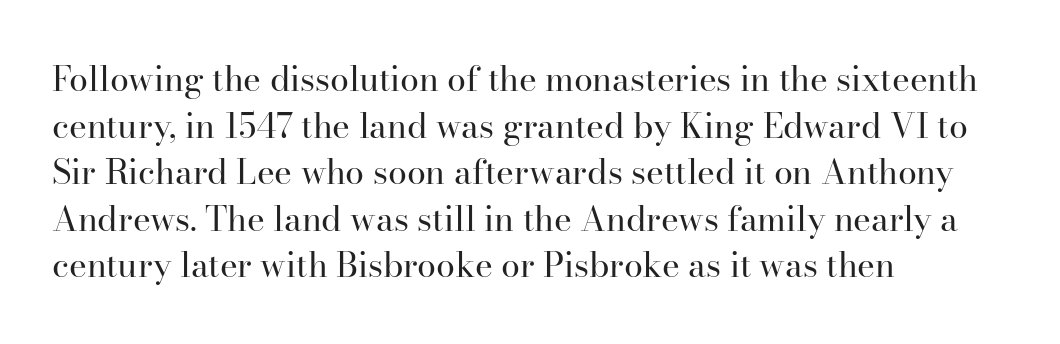
The image shows 34 px regular-weight serif type, upright; set left-aligned, normal line spacing (1.37x), normal letter spacing, not underlined; high stroke contrast and a small x-height.
